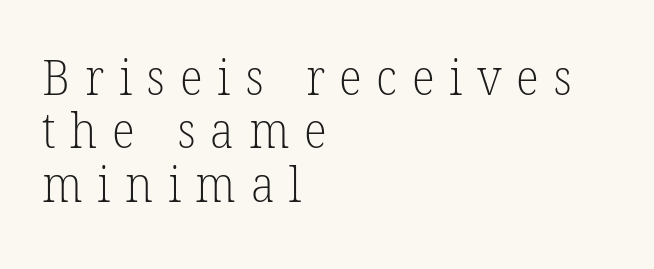
Q: Is the text bold? A: No.
Q: Is the typeface a serif or a sans-serif typeface? A: Serif.
Q: Is the text underlined? A: No.
Q: How is the paragraph aligned? A: Left-aligned.
Q: Is the spacing between letters normal or unusually wide? A: Unusually wide.
Q: Is the spacing between lines tight, normal or loose? A: Tight.
Q: Width (condensed, normal, or wide)? A: Normal.
Q: Stroke contrast? A: Low.
Q: x-height? A: Medium.
Q: Monospaced? A: No.
